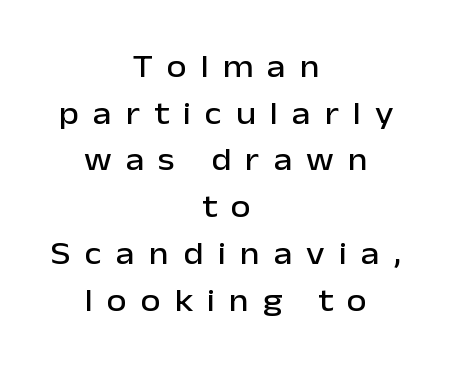
The image shows 32 px sans-serif type, upright; set centered, normal line spacing (1.46x), unusually wide letter spacing (+0.44 em), not underlined; low stroke contrast and a medium x-height.
